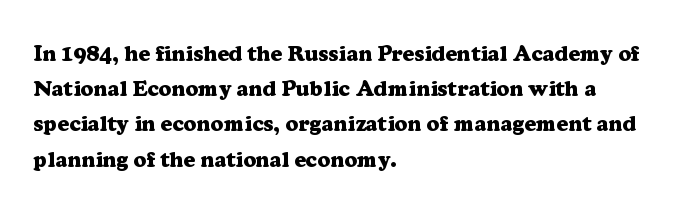
{"italic": "no", "bold": "yes", "underline": "no", "align": "left", "line_spacing": "normal", "line_spacing_ratio": 1.6, "letter_spacing": "normal", "letter_spacing_em": 0.0, "glyph_px": 22}
